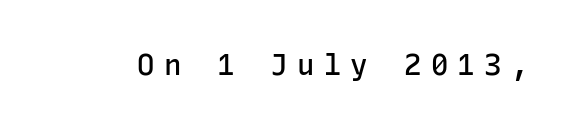
Between one letter and the next there's a generous, obvious gap. Quick note: not italic, upright. You could count columns in this text — the font is strictly monospaced. On the weight axis this lands at semibold, roughly 600. No feet cap the strokes, marking this as sans-serif type.
